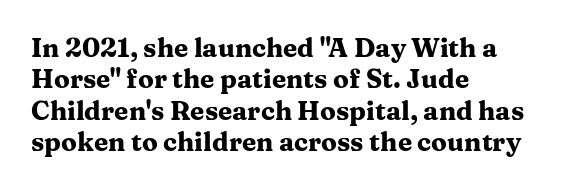
The image shows 26 px bold type, upright; set left-aligned, line spacing 1.21x, normal letter spacing, not underlined.
